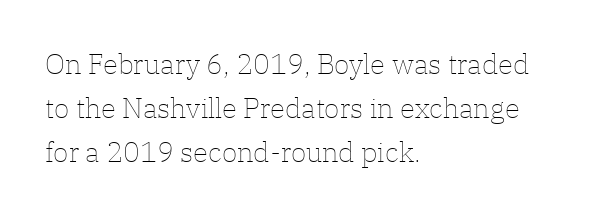
The image shows 28 px thin type, upright; set left-aligned, normal line spacing (1.57x), normal letter spacing, not underlined; low stroke contrast and a medium x-height.
